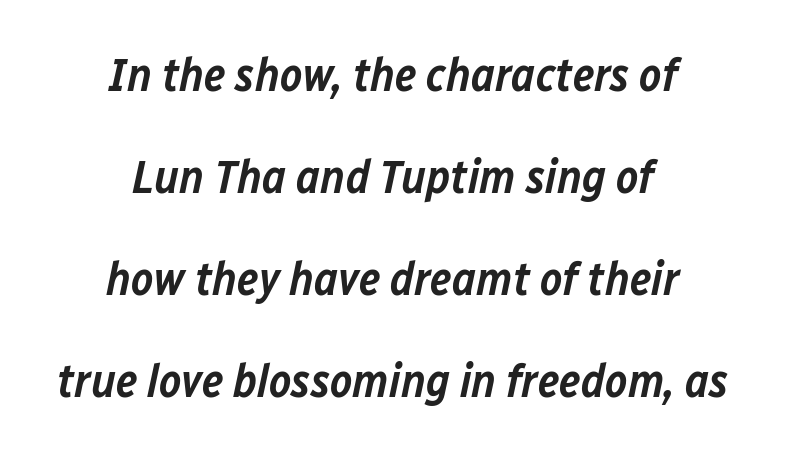
The passage shown is semibold, sitting just below true bold. You could not count columns in this text — the font is proportionally spaced. The typography opts for an oblique posture over an upright one. Quick note: underline off. The letterforms sit shoulder to shoulder at normal distance. Leftover space on each line is divided equally before and after the words.
